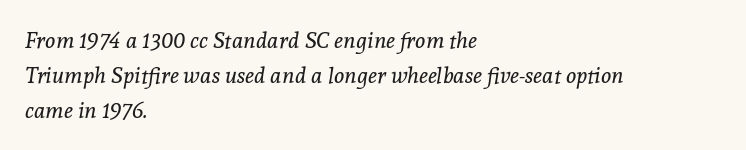
Q: Is the text bold? A: No.
Q: Is the text italic (slanted)? A: Yes, it leans right by about 8 degrees.
Q: Is the text underlined? A: No.
Q: How is the paragraph aligned? A: Left-aligned.
Q: Is the spacing between letters normal or unusually wide? A: Normal.
Q: Is the spacing between lines tight, normal or loose? A: Normal.
